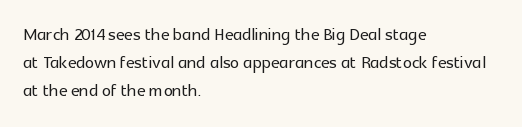
{"italic": "no", "underline": "no", "align": "left", "line_spacing_ratio": 1.22, "letter_spacing": "normal", "letter_spacing_em": 0.0, "glyph_px": 23}
